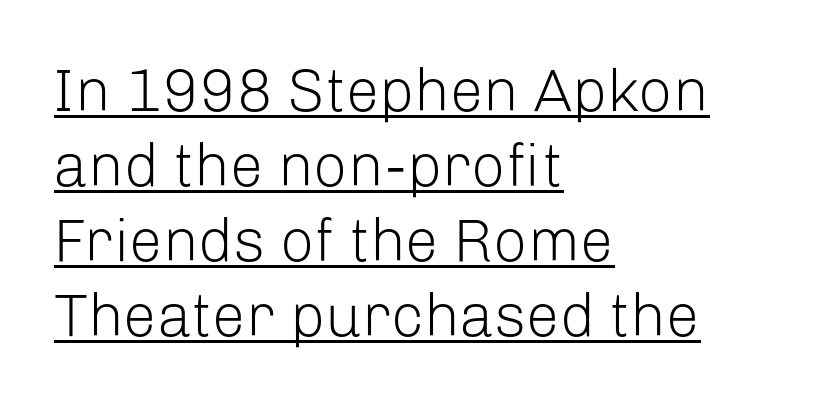
The image shows 60 px light sans-serif type, upright; set left-aligned, normal line spacing (1.25x), normal letter spacing, underlined; low stroke contrast and a medium x-height.
